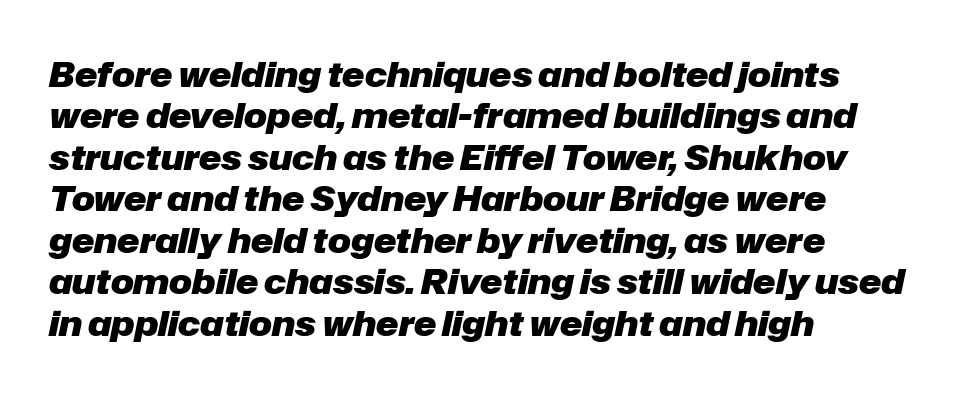
The words here are not underlined. The compositor pushed each line to the left boundary. Short note: letters normally spaced. Chunky letters — that's bold for sure.
